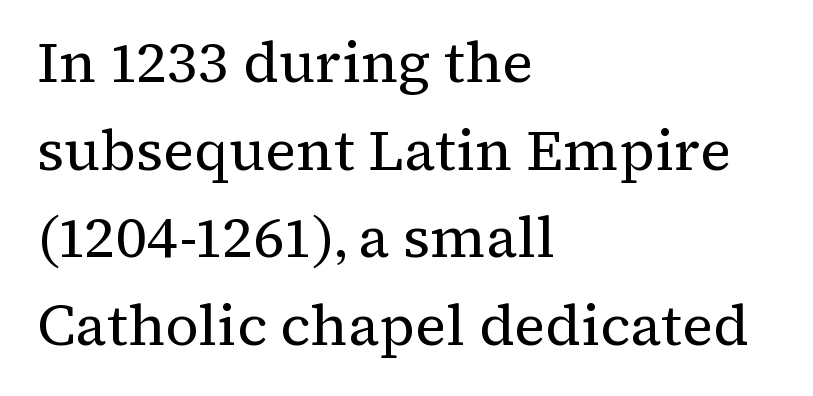
Does extra space separate the letters? No, they use regular spacing. Each letter keeps its own natural width here, so spacing adapts to shape. This is not heavy type; no bold has been used. Compared with typical paragraphs, the rows here are spaced about the same.
